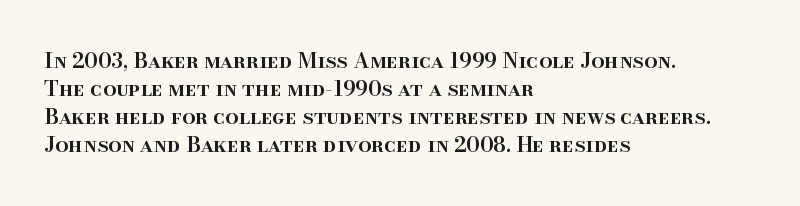
The image shows 21 px text type, upright; set left-aligned, normal line spacing (1.34x), normal letter spacing, not underlined.
